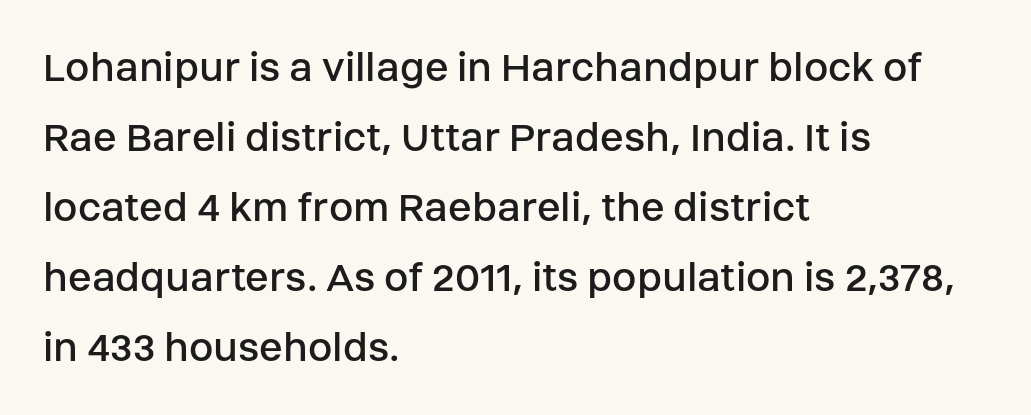
Students, note that the glyphs here touch the page at normal intervals. No heavy texture on the line: the type isn't bold. The font family rendered here belongs to the sans-serif group. The lines in this sample share a left origin and differ only in where they stop.
